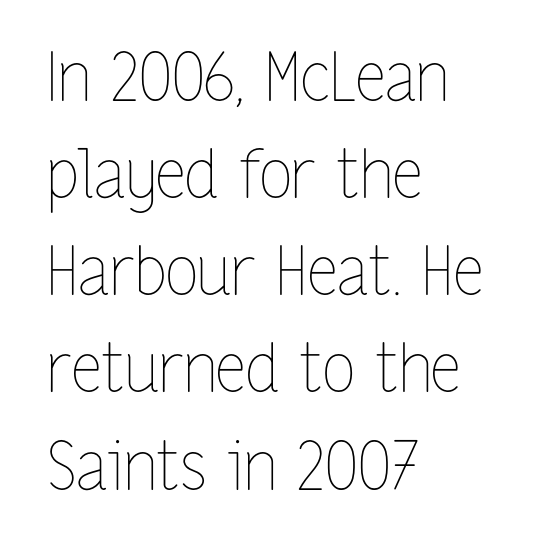
Q: Is the text bold? A: No.
Q: Is the text italic (slanted)? A: No, it is upright.
Q: Is the text underlined? A: No.
Q: How is the paragraph aligned? A: Left-aligned.
Q: Is the spacing between letters normal or unusually wide? A: Normal.
Q: Is the spacing between lines tight, normal or loose? A: Normal.
Q: Width (condensed, normal, or wide)? A: Condensed.
Q: Stroke contrast? A: Low.
Q: x-height? A: Medium.
Q: Monospaced? A: No.
